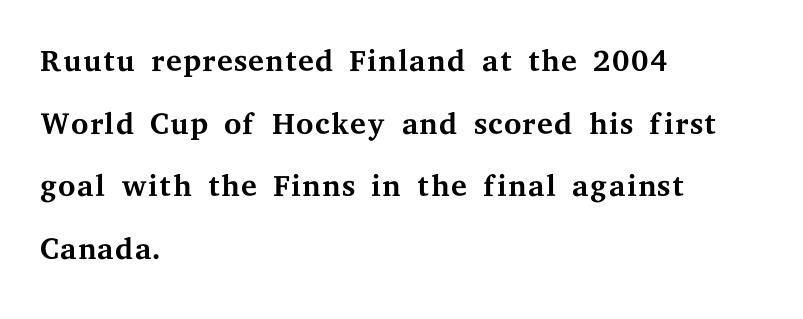
This sample has the flowing, uneven cadence of proportional lettering. The face used here is seriffed, in the tradition of book romans. Normally led — the rows are evenly, conventionally spaced. Where is the straight margin? On the left. Tall strokes in this sample are plumb rather than angled. No heavy texture on the line: the type isn't bold.
